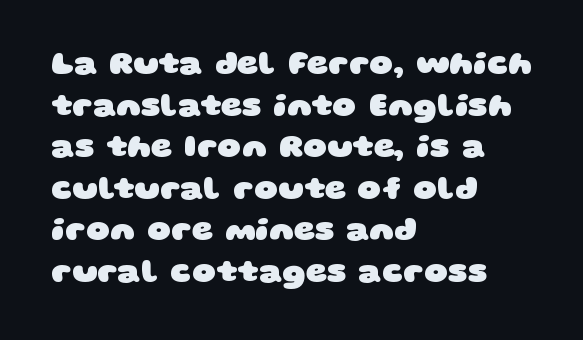
Notice how the passage keeps a crisp vertical edge on the left only. A typesetter would call this zero additional tracking. This rendering features lettering with no underline. The letters carry no serifs — their stems end cleanly without finishing strokes.
